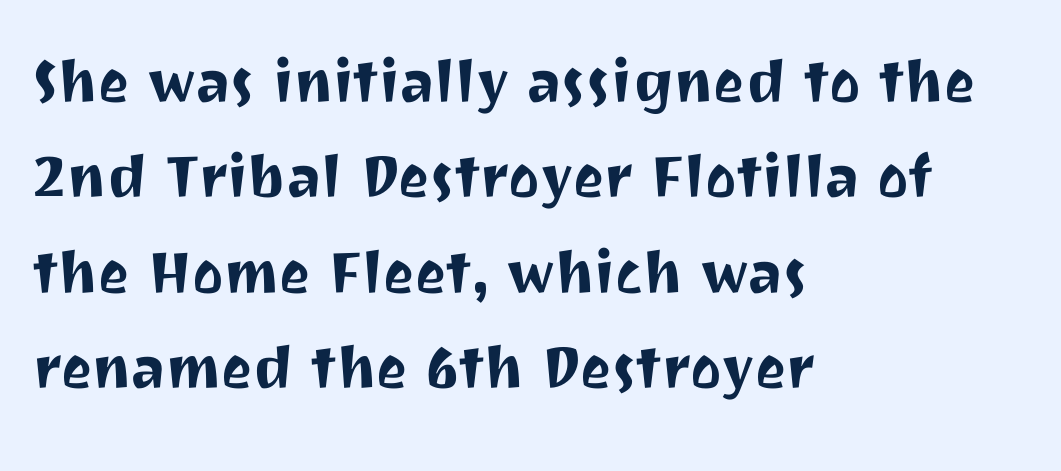
The image shows 74 px sans-serif type, upright; set left-aligned, normal line spacing (1.29x), normal letter spacing, not underlined; medium stroke contrast and a medium x-height.
